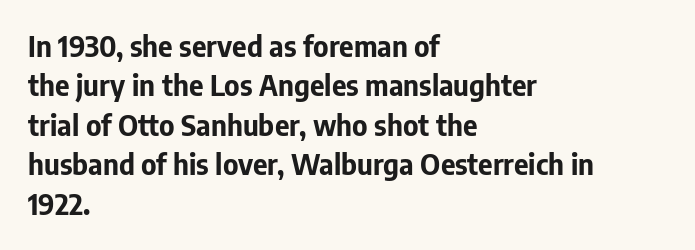
The image shows 28 px bold sans-serif type, upright; set left-aligned, normal line spacing (1.41x), normal letter spacing, not underlined; low stroke contrast and a medium x-height.
